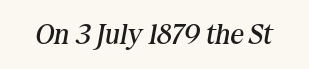
Check under the words: just untouched page. A typesetter would call this zero additional tracking. Is this a sans? No — the strokes have serifs. Here the designer chose a conventional face with non-uniform glyph widths.
